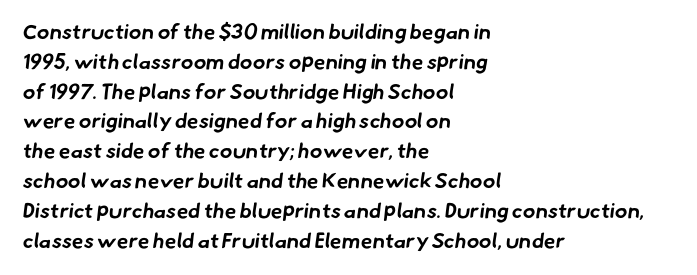
Bold? Absolutely — the strokes are thick and heavy. Does the copy run flush right? No — it runs flush left. Honestly, there is no underline to notice here at all. The lines sit at an ordinary, default distance from one another. Spacing between characters is what you'd get straight out of the box.
